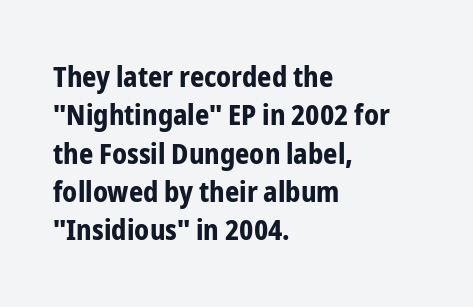
{"serif": "no", "italic": "no", "bold": "yes", "weight": "bold", "width": "condensed", "stroke_contrast": "low", "x_height": "medium", "monospaced": "no", "underline": "no", "align": "left", "line_spacing": "normal", "line_spacing_ratio": 1.37, "letter_spacing": "normal", "letter_spacing_em": 0.0, "glyph_px": 28}
